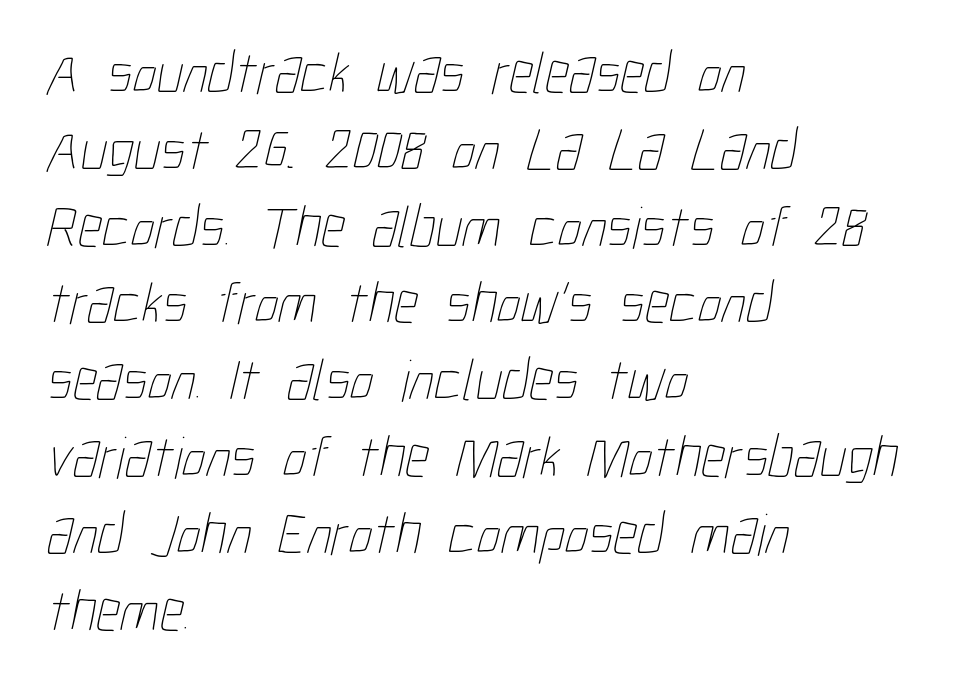
{"bold": "no", "weight": "thin", "width": "condensed", "stroke_contrast": "low", "x_height": "medium", "monospaced": "no", "underline": "no", "align": "left", "line_spacing": "normal", "line_spacing_ratio": 1.28, "letter_spacing": "normal", "letter_spacing_em": 0.0, "glyph_px": 60}
